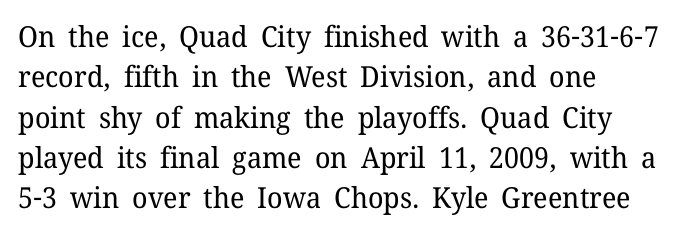
Vertical stems look standard width or narrower in stroke. Reading down the block, your eye returns to a fixed left position each line. Quick note: underline off. The designer left line spacing at the default. No extra tracking has been applied to these lines.
